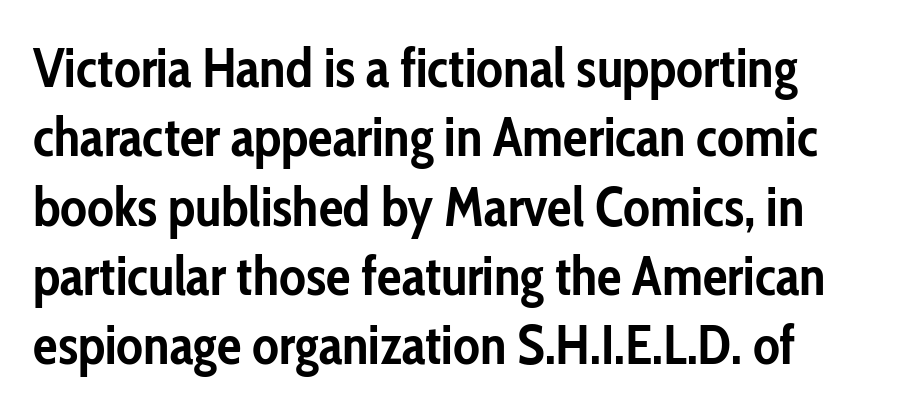
Q: Is the text bold? A: Yes.
Q: Is the text italic (slanted)? A: No, it is upright.
Q: Is the typeface a serif or a sans-serif typeface? A: Sans-serif.
Q: Is the text underlined? A: No.
Q: Is the spacing between letters normal or unusually wide? A: Normal.
Q: Is the spacing between lines tight, normal or loose? A: Normal.
Q: Width (condensed, normal, or wide)? A: Condensed.
Q: Stroke contrast? A: Low.
Q: x-height? A: Medium.
Q: Monospaced? A: No.
